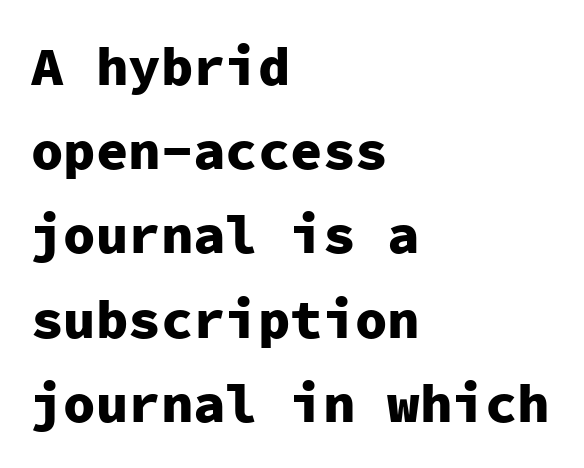
The image shows 54 px heavy sans-serif type, upright, monospaced; set left-aligned, normal line spacing (1.56x), normal letter spacing, not underlined; low stroke contrast and a medium x-height.
